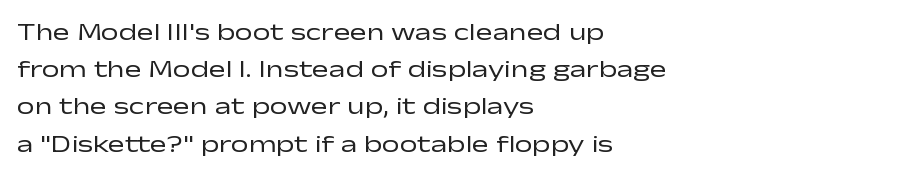
The image shows 25 px text type, upright; set left-aligned, normal line spacing (1.49x), normal letter spacing, not underlined.
